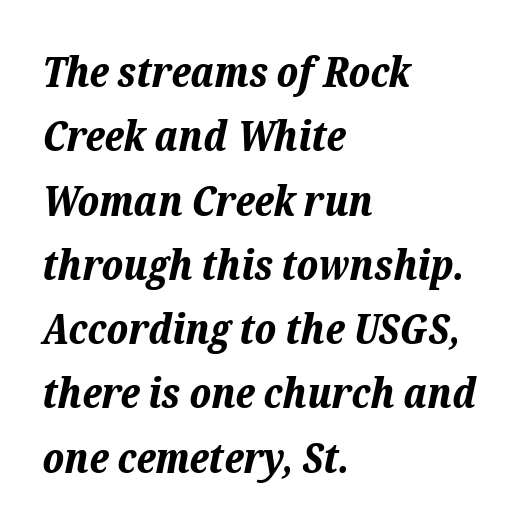
Heavy, bold letterforms. Horizontally, the lines are justified to the leading edge only. A normal amount of white space separates one row of letters from the next. Is the type slanted? Yes — the strokes lean at a clear angle. Any mark beneath the type? The region is blank. Note the varied advance widths — an 'i' is clearly narrower than an 'm'.
